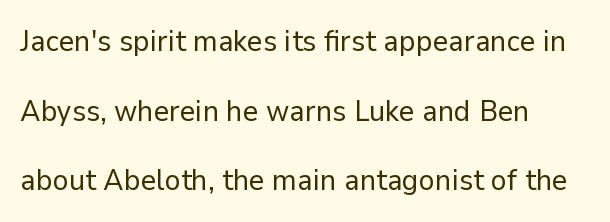
Q: Is the text bold? A: No.
Q: Is the text italic (slanted)? A: No, it is upright.
Q: Is the typeface a serif or a sans-serif typeface? A: Sans-serif.
Q: Is the text underlined? A: No.
Q: How is the paragraph aligned? A: Left-aligned.
Q: Is the spacing between letters normal or unusually wide? A: Normal.
Q: Is the spacing between lines tight, normal or loose? A: Loose.
Q: Width (condensed, normal, or wide)? A: Normal.
Q: Stroke contrast? A: Low.
Q: x-height? A: Medium.
Q: Monospaced? A: No.
